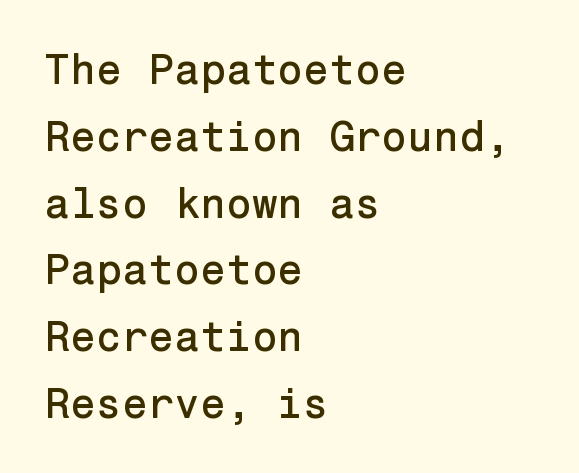
The image shows 42 px sans-serif type, upright; set left-aligned, normal line spacing (1.59x), normal letter spacing, not underlined; low stroke contrast and a medium x-height.
